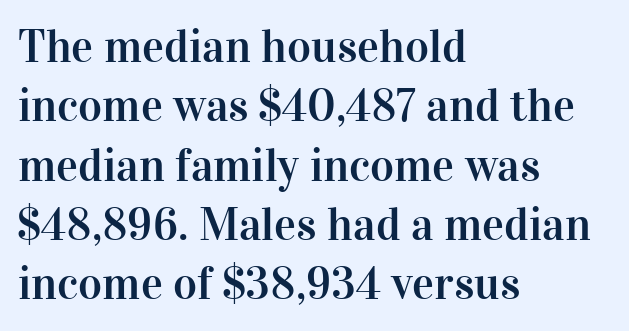
Q: Is the text italic (slanted)? A: No, it is upright.
Q: Is the typeface a serif or a sans-serif typeface? A: Serif.
Q: Is the text underlined? A: No.
Q: How is the paragraph aligned? A: Left-aligned.
Q: Is the spacing between letters normal or unusually wide? A: Normal.
Q: Is the spacing between lines tight, normal or loose? A: Normal.
Q: Width (condensed, normal, or wide)? A: Normal.
Q: Stroke contrast? A: High.
Q: x-height? A: Medium.
Q: Monospaced? A: No.
